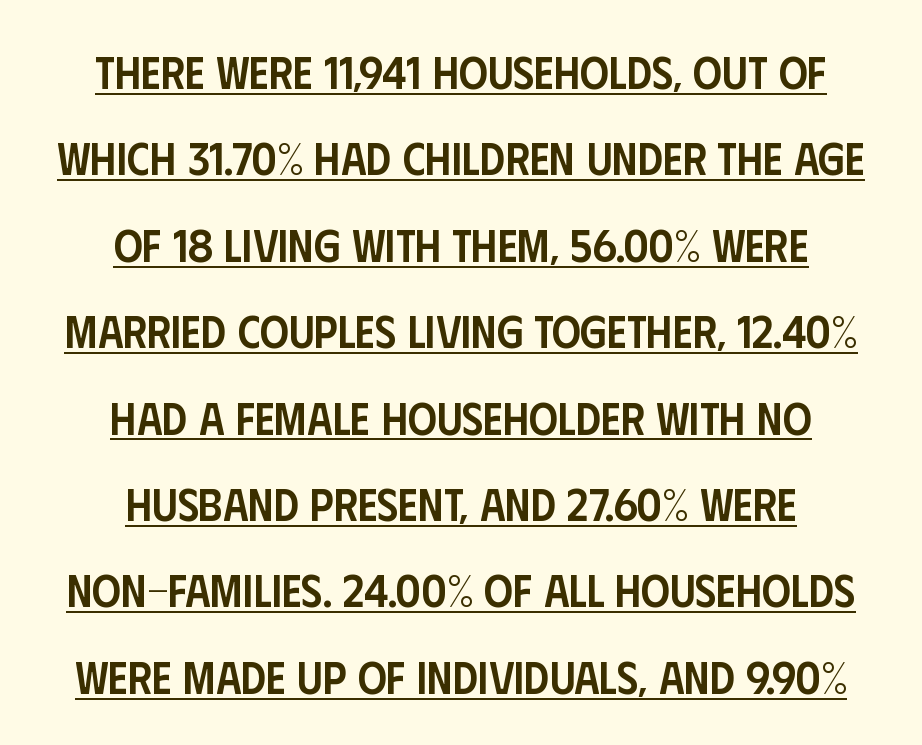
Each letter keeps its own natural width here, so spacing adapts to shape. This is the regular roman posture of the typeface. The string is rendered with underlining switched on. Each word holds together tightly as a unit, with standard inter-letter gaps. These lines carry some extra weight — a demibold, not a full bold.
